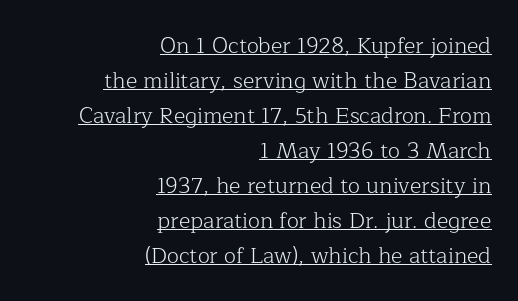
{"italic": "no", "bold": "no", "underline": "yes", "align": "right", "line_spacing": "normal", "line_spacing_ratio": 1.59, "letter_spacing": "normal", "letter_spacing_em": 0.0, "glyph_px": 22}
